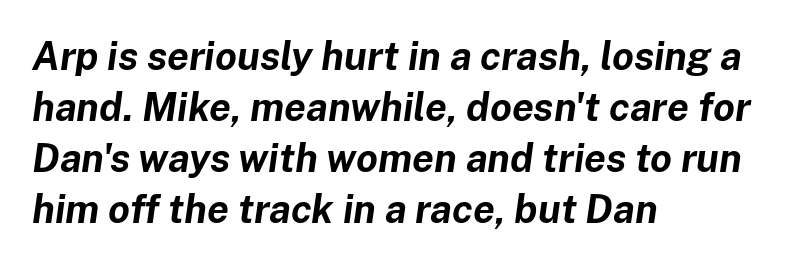
{"italic": "yes", "lean": "right", "slant_degrees": 8, "bold": "yes", "weight": "bold", "width": "normal", "stroke_contrast": "low", "x_height": "medium", "monospaced": "no", "underline": "no", "align": "left", "line_spacing": "normal", "line_spacing_ratio": 1.31, "letter_spacing": "normal", "letter_spacing_em": 0.0, "glyph_px": 39}
